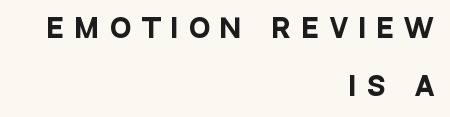
The image shows 25 px bold type, upright; set right-aligned, loose line spacing (2.32x), unusually wide letter spacing (+0.45 em), not underlined.
